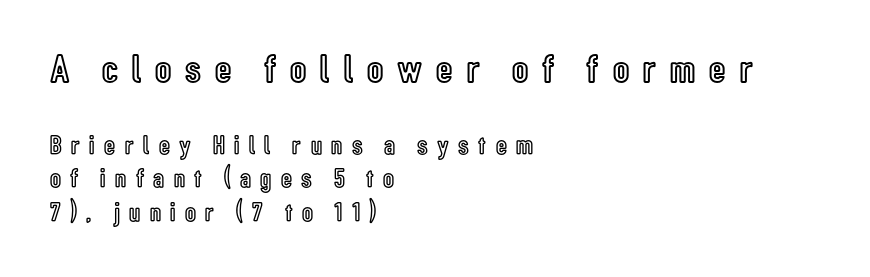
{"italic": "no", "width": "condensed", "x_height": "medium", "monospaced": "no", "underline": "no", "align": "left", "line_spacing_ratio": 1.24, "letter_spacing": "wide", "letter_spacing_em": 0.35, "larger_block": "first", "size_ratio": 1.48, "glyph_px": 40}
